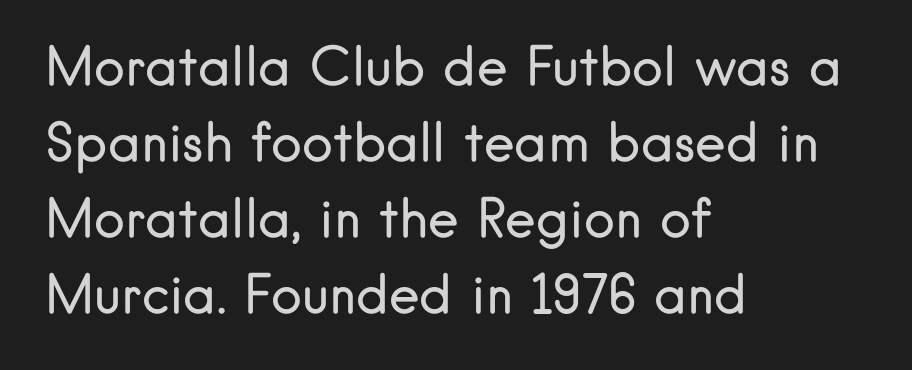
Q: Is the text bold? A: No.
Q: Is the text italic (slanted)? A: No, it is upright.
Q: Is the typeface a serif or a sans-serif typeface? A: Sans-serif.
Q: Is the text underlined? A: No.
Q: How is the paragraph aligned? A: Left-aligned.
Q: Is the spacing between letters normal or unusually wide? A: Normal.
Q: Is the spacing between lines tight, normal or loose? A: Normal.
Q: Width (condensed, normal, or wide)? A: Normal.
Q: Stroke contrast? A: Low.
Q: x-height? A: Small.
Q: Monospaced? A: No.
